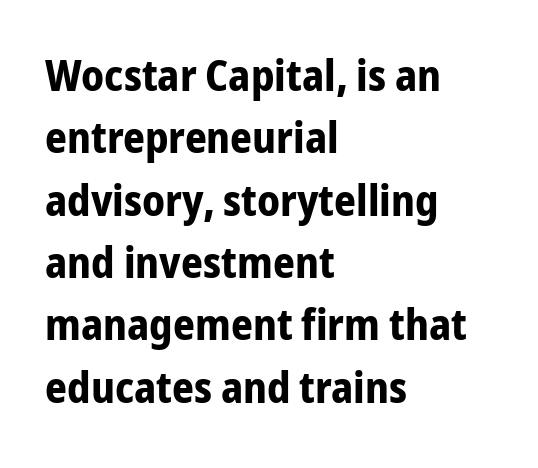
{"serif": "no", "italic": "no", "bold": "yes", "weight": "bold", "width": "condensed", "stroke_contrast": "low", "x_height": "medium", "monospaced": "no", "underline": "no", "align": "left", "line_spacing": "normal", "line_spacing_ratio": 1.45, "letter_spacing": "normal", "letter_spacing_em": 0.0, "glyph_px": 43}
